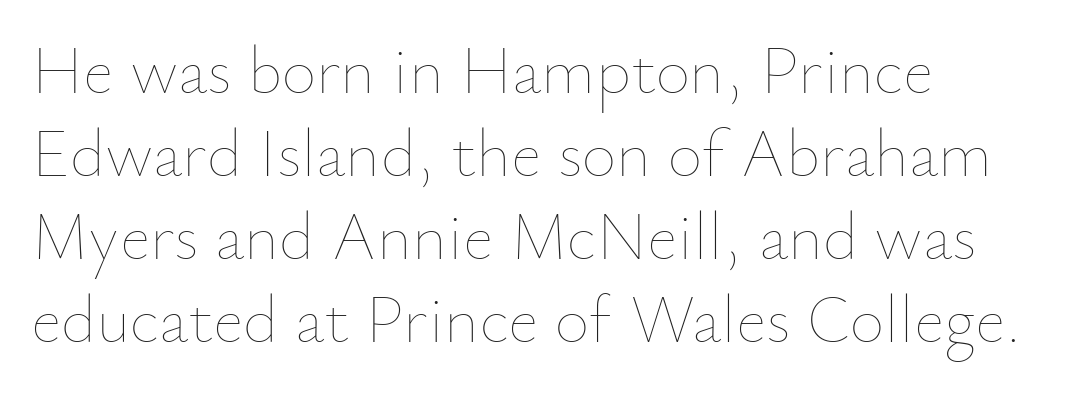
Q: Is the text bold? A: No.
Q: Is the text italic (slanted)? A: No, it is upright.
Q: Is the text underlined? A: No.
Q: How is the paragraph aligned? A: Left-aligned.
Q: Is the spacing between letters normal or unusually wide? A: Normal.
Q: Width (condensed, normal, or wide)? A: Normal.
Q: Stroke contrast? A: Low.
Q: x-height? A: Small.
Q: Monospaced? A: No.
